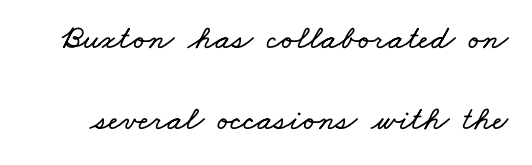
The zone under the glyphs is completely vacant. This sample uses plain, unmodified letter spacing. One glance says open: line gaps are wider than usual. The passage shown is typed in a proportional face where columns would drift.
